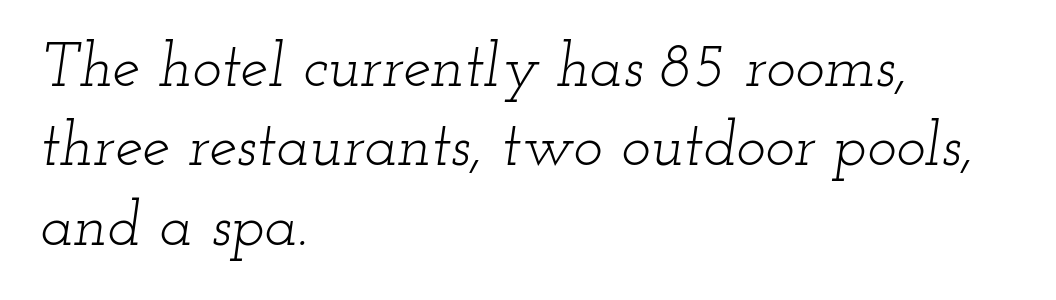
{"serif": "yes", "italic": "yes", "lean": "right", "slant_degrees": 12, "bold": "no", "weight": "light", "width": "wide", "stroke_contrast": "low", "x_height": "small", "monospaced": "no", "underline": "no", "align": "left", "line_spacing": "normal", "line_spacing_ratio": 1.28, "letter_spacing": "normal", "letter_spacing_em": 0.0, "glyph_px": 62}
